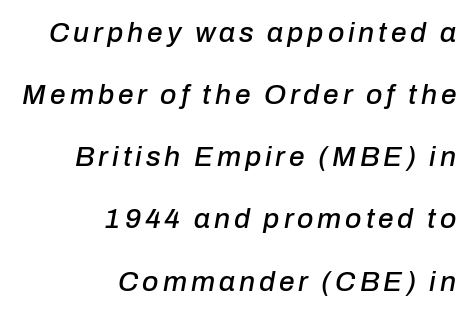
The image shows 28 px text type, italic (leaning right); set right-aligned, loose line spacing (2.22x), not underlined; low stroke contrast and a medium x-height.
